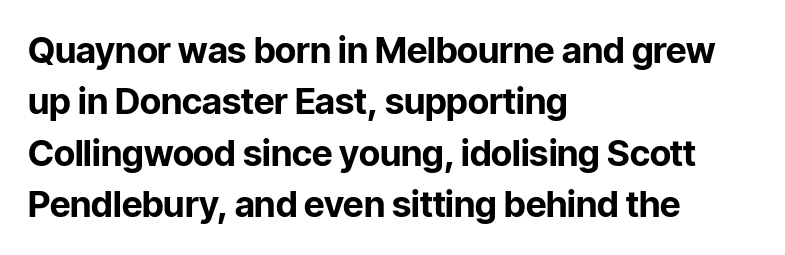
{"serif": "no", "italic": "no", "bold": "yes", "weight": "bold", "width": "normal", "stroke_contrast": "low", "x_height": "medium", "monospaced": "no", "underline": "no", "align": "left", "line_spacing": "normal", "line_spacing_ratio": 1.43, "letter_spacing": "normal", "letter_spacing_em": 0.0, "glyph_px": 36}
